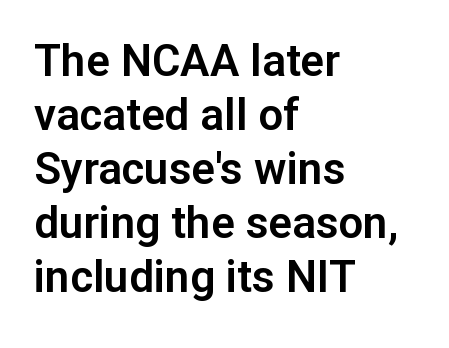
{"serif": "no", "italic": "no", "width": "normal", "stroke_contrast": "low", "x_height": "medium", "monospaced": "no", "underline": "no", "align": "left", "line_spacing_ratio": 1.23, "letter_spacing": "normal", "letter_spacing_em": 0.0, "glyph_px": 44}
